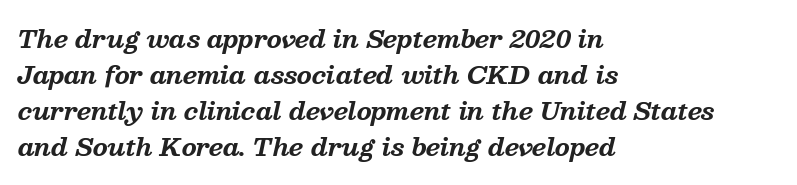
Words appear dense and cohesive because spacing is normal. The sample has been set heavy, in full bold. Left-aligned paragraph, ragged on the right. Regular leading. This is oblique type, the kind used for emphasis or titles.
